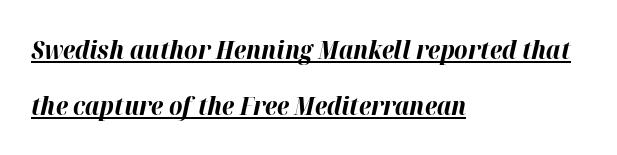
The image shows 26 px bold type, italic (leaning right); set left-aligned, loose line spacing (2.17x), normal letter spacing, underlined.
